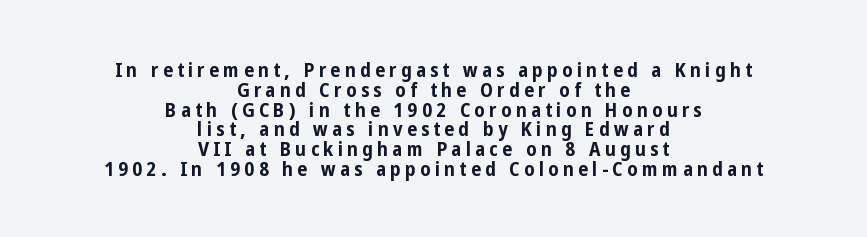
{"italic": "no", "bold": "yes", "underline": "no", "align": "center", "line_spacing": "tight", "line_spacing_ratio": 0.99, "letter_spacing": "wide", "letter_spacing_em": 0.21, "glyph_px": 20}
